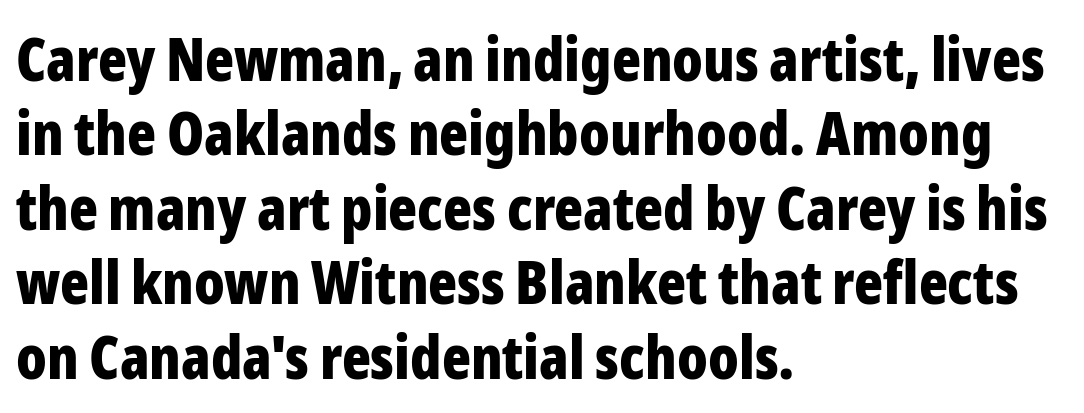
{"serif": "no", "italic": "no", "bold": "yes", "weight": "bold", "width": "condensed", "stroke_contrast": "low", "x_height": "medium", "monospaced": "no", "underline": "no", "align": "left", "line_spacing_ratio": 1.24, "letter_spacing": "normal", "letter_spacing_em": 0.0, "glyph_px": 60}
